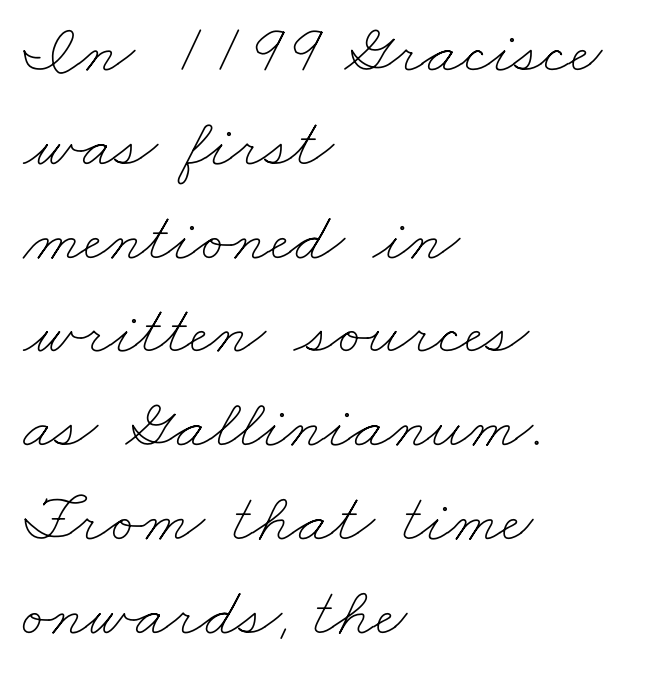
Q: Is the text bold? A: No.
Q: Is the text underlined? A: No.
Q: How is the paragraph aligned? A: Left-aligned.
Q: Is the spacing between letters normal or unusually wide? A: Normal.
Q: Is the spacing between lines tight, normal or loose? A: Normal.
Q: Width (condensed, normal, or wide)? A: Wide.
Q: Stroke contrast? A: Low.
Q: x-height? A: Small.
Q: Monospaced? A: No.
